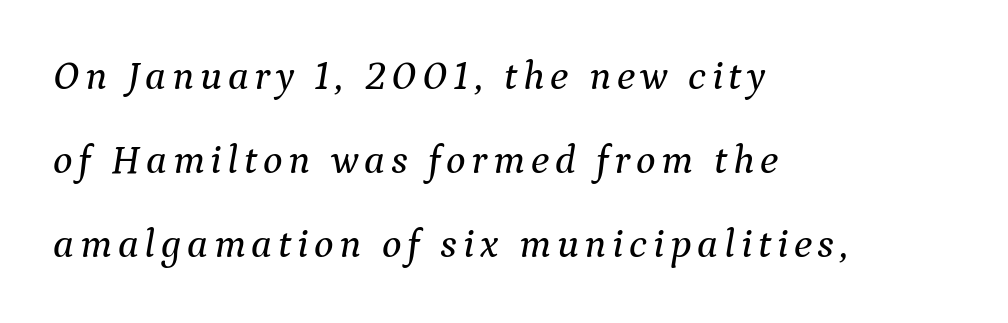
Q: Is the text italic (slanted)? A: Yes, it leans right by about 9 degrees.
Q: Is the typeface a serif or a sans-serif typeface? A: Serif.
Q: Is the text underlined? A: No.
Q: How is the paragraph aligned? A: Left-aligned.
Q: Is the spacing between lines tight, normal or loose? A: Loose.
Q: Width (condensed, normal, or wide)? A: Normal.
Q: Stroke contrast? A: Medium.
Q: x-height? A: Medium.
Q: Monospaced? A: No.
